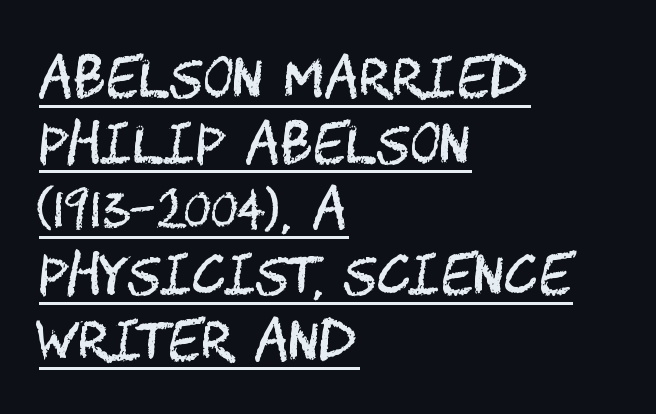
Style check: upright. Weight: regular or lighter. You could call the tracking neutral — neither tight nor loose. Beneath each row of characters lies a ruled line. Regarding serifs, this sample does without them.
